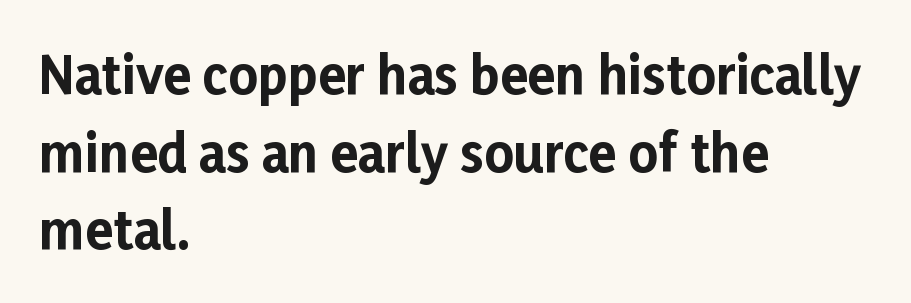
{"serif": "no", "italic": "no", "bold": "yes", "weight": "bold", "width": "normal", "stroke_contrast": "low", "x_height": "medium", "monospaced": "no", "underline": "no", "align": "left", "line_spacing": "normal", "line_spacing_ratio": 1.52, "letter_spacing": "normal", "letter_spacing_em": 0.0, "glyph_px": 51}
